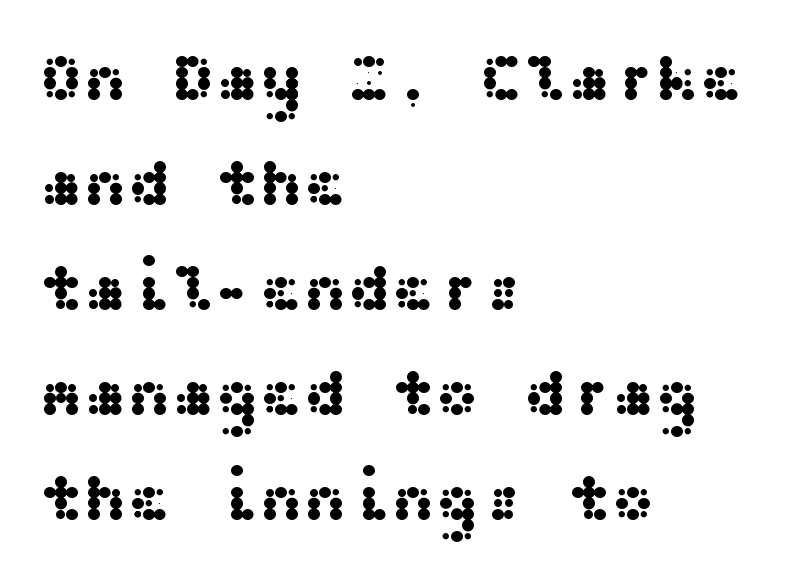
These lines are composed in type without serifs. Every stem runs plumb, perpendicular to the baseline. Quick note: underline off. Quick note: interline space is typical.
